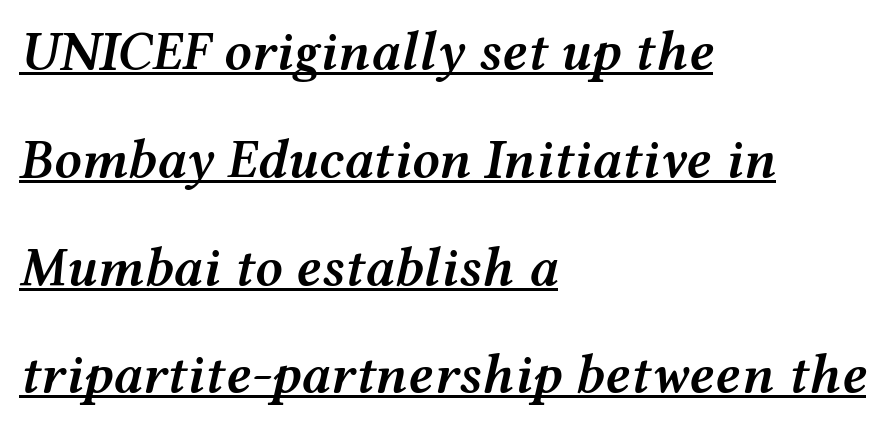
{"italic": "yes", "lean": "right", "slant_degrees": 12, "bold": "semi", "weight": "semibold", "width": "wide", "stroke_contrast": "medium", "x_height": "medium", "monospaced": "no", "underline": "yes", "align": "left", "line_spacing": "loose", "line_spacing_ratio": 1.96, "letter_spacing": "normal", "letter_spacing_em": 0.0, "glyph_px": 55}
